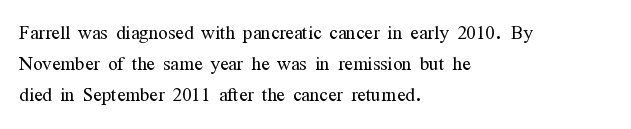
The image shows 25 px text type, upright; set left-aligned, line spacing 1.24x, normal letter spacing, not underlined.
